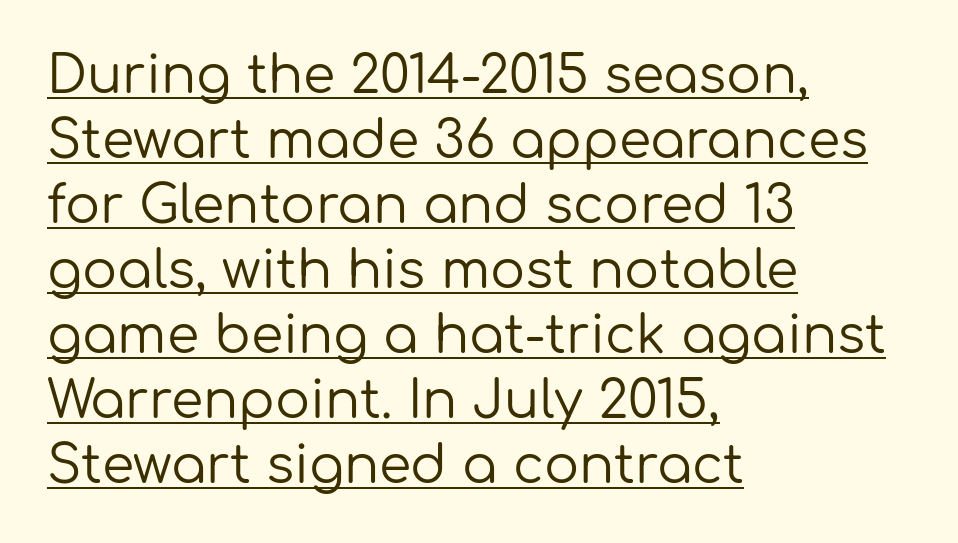
Q: Is the text bold? A: No.
Q: Is the text italic (slanted)? A: No, it is upright.
Q: Is the typeface a serif or a sans-serif typeface? A: Sans-serif.
Q: Is the text underlined? A: Yes.
Q: How is the paragraph aligned? A: Left-aligned.
Q: Is the spacing between letters normal or unusually wide? A: Normal.
Q: Is the spacing between lines tight, normal or loose? A: Normal.
Q: Width (condensed, normal, or wide)? A: Normal.
Q: Stroke contrast? A: Low.
Q: x-height? A: Medium.
Q: Monospaced? A: No.
